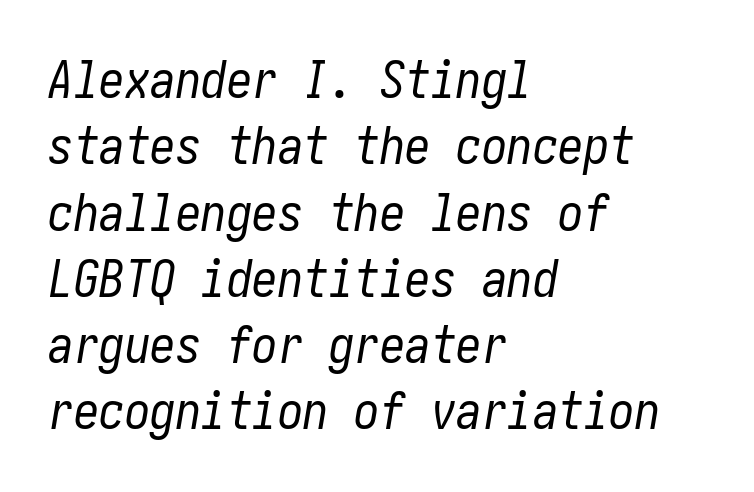
The image shows 51 px regular-weight, condensed type, italic (leaning right); set left-aligned, normal line spacing (1.3x), normal letter spacing, not underlined; low stroke contrast and a medium x-height.
